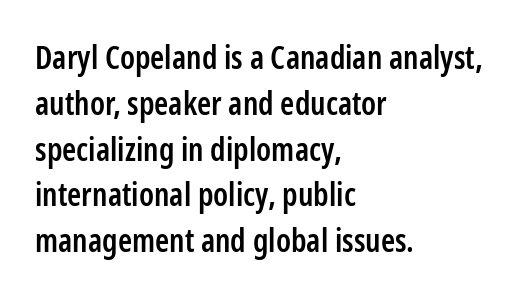
Does the copy run flush right? No — it runs flush left. The passage shown is typeset with a sans-serif family. Characters remain perfectly vertical along every line. Here the designer chose a conventional face with non-uniform glyph widths.
